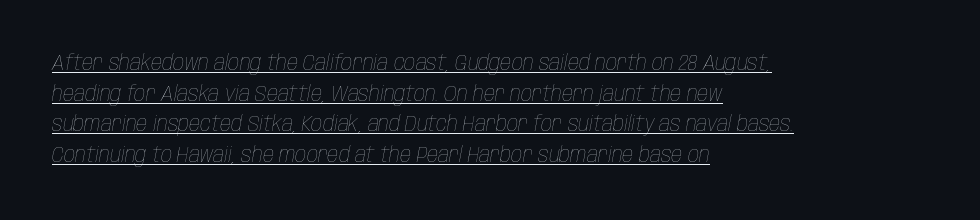
Caption: multi-line text, flush left, ragged right. Vertical stems look standard width or narrower in stroke. Is the letter spacing exaggerated? No — it looks like the ordinary default. If you measured baseline to baseline, you'd find a middling distance.
